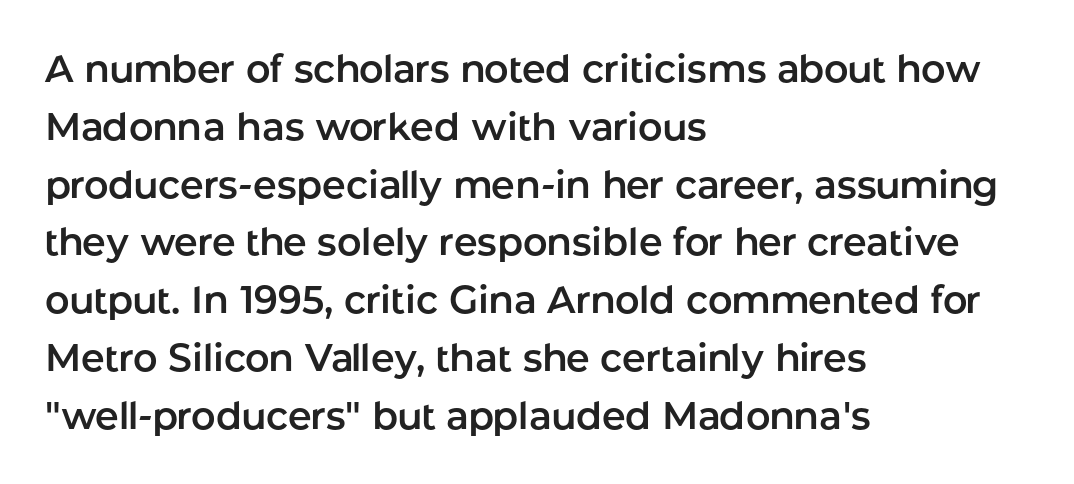
Baseline-to-baseline distance is the conventional proportion of letter height. The typography opts for an upright posture over an oblique one. Lines of text with bare space underneath. A student would call this left alignment; a typographer would say flush left, rag right. Think of a printed novel: that variable character pitch is what you see here. Typographically, this falls in the sans-serif category.
